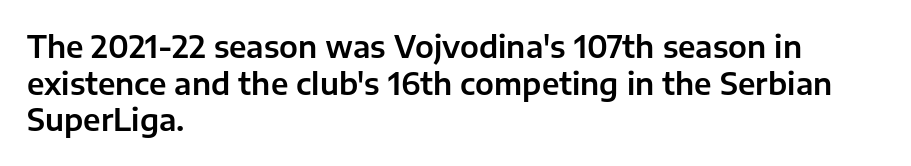
Q: Is the text italic (slanted)? A: No, it is upright.
Q: Is the typeface a serif or a sans-serif typeface? A: Sans-serif.
Q: Is the text underlined? A: No.
Q: How is the paragraph aligned? A: Left-aligned.
Q: Is the spacing between letters normal or unusually wide? A: Normal.
Q: Width (condensed, normal, or wide)? A: Normal.
Q: Stroke contrast? A: Low.
Q: x-height? A: Medium.
Q: Monospaced? A: No.
